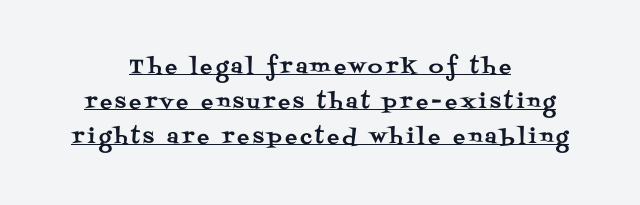
The image shows 20 px text type, upright; set centered, line spacing 1.74x, underlined.
